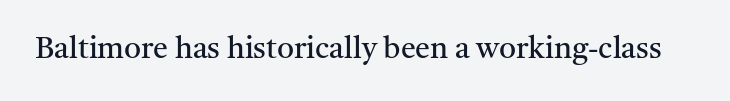
Q: Is the text bold? A: No.
Q: Is the text italic (slanted)? A: No, it is upright.
Q: Is the typeface a serif or a sans-serif typeface? A: Serif.
Q: Is the text underlined? A: No.
Q: Is the spacing between letters normal or unusually wide? A: Normal.
Q: Width (condensed, normal, or wide)? A: Normal.
Q: Stroke contrast? A: Medium.
Q: x-height? A: Medium.
Q: Monospaced? A: No.
